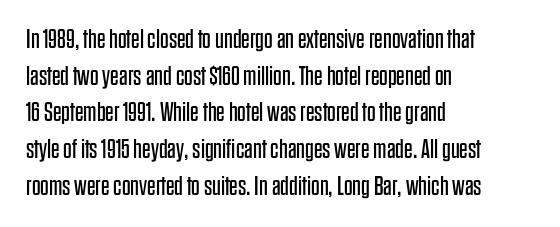
Q: Is the text bold? A: No.
Q: Is the text italic (slanted)? A: No, it is upright.
Q: Is the text underlined? A: No.
Q: How is the paragraph aligned? A: Left-aligned.
Q: Is the spacing between letters normal or unusually wide? A: Normal.
Q: Is the spacing between lines tight, normal or loose? A: Normal.
